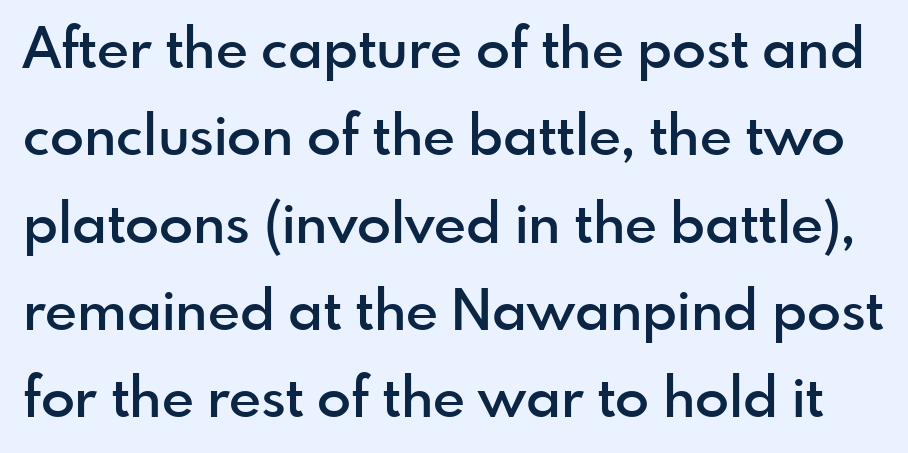
The image shows 56 px semibold sans-serif type, upright; set normal line spacing (1.56x), normal letter spacing, not underlined; a small x-height.
